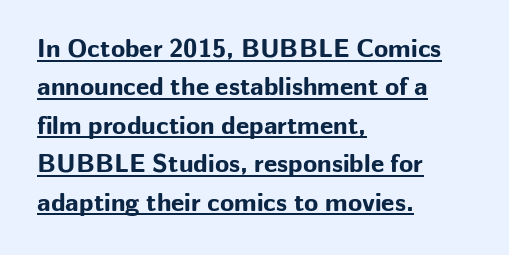
The image shows 26 px bold type, upright; set left-aligned, normal line spacing (1.48x), normal letter spacing, underlined.
